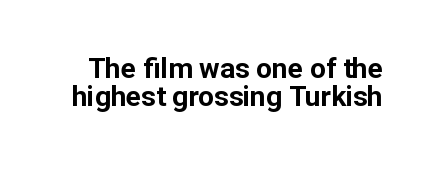
Beneath every word, the page is bare. The passage shown is typed in a proportional face where columns would drift. The strokes are fattened all the way to bold. This rendering employs a face without finishing strokes, i.e., a sans-serif.
